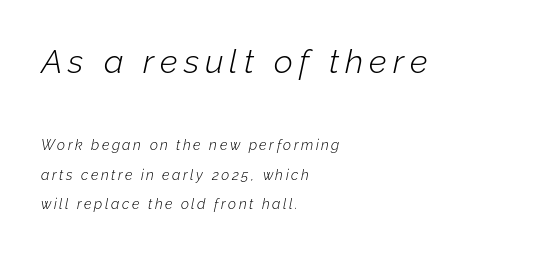
The image shows 33 px light type, italic (leaning right); set left-aligned, loose line spacing (2.09x), not underlined; the first (top) block is 2.36x larger; low stroke contrast and a medium x-height.
